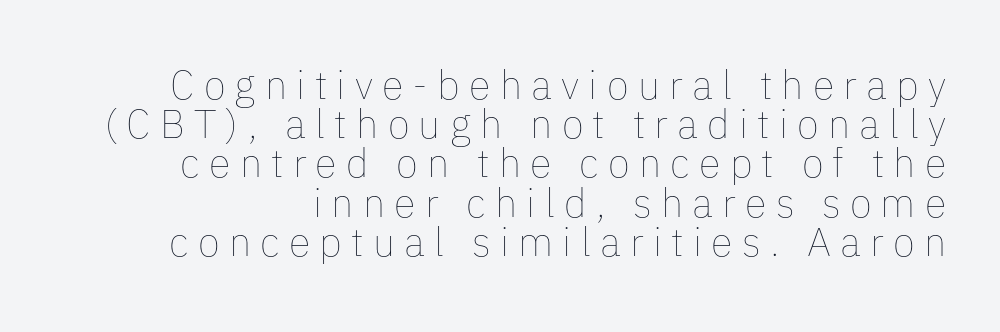
Q: Is the text bold? A: No.
Q: Is the text italic (slanted)? A: No, it is upright.
Q: Is the text underlined? A: No.
Q: Is the spacing between letters normal or unusually wide? A: Unusually wide.
Q: Is the spacing between lines tight, normal or loose? A: Tight.
Q: Width (condensed, normal, or wide)? A: Normal.
Q: Stroke contrast? A: Low.
Q: x-height? A: Medium.
Q: Monospaced? A: No.
